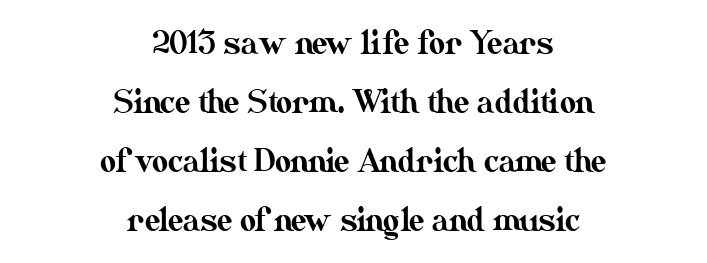
Glyph-to-glyph distance matches everyday printed text. The gap between lines stays unmarked. This sample trades compactness for vertical openness between lines. Quick note: not italic, upright. The rendering positions every line midway between the sides.
